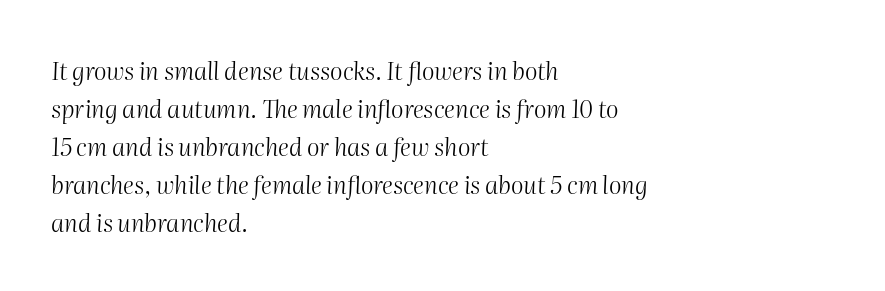
{"italic": "yes", "lean": "right", "slant_degrees": 2, "bold": "no", "underline": "no", "align": "left", "line_spacing": "normal", "line_spacing_ratio": 1.58, "letter_spacing": "normal", "letter_spacing_em": 0.0, "glyph_px": 24}
